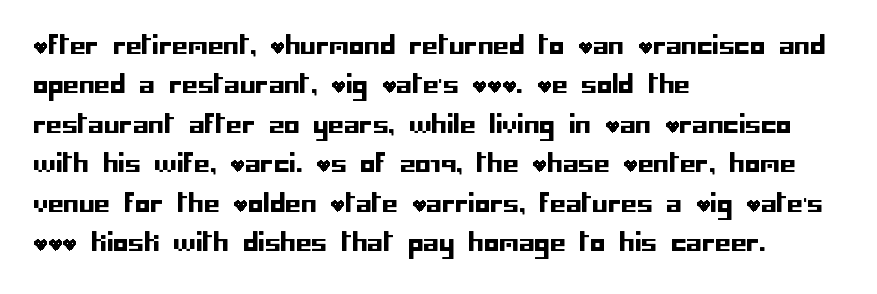
The setting favours the left margin, as ordinary paragraphs usually do. Is there any slant? The stems are plumb. A bare baseline throughout the passage. The letterforms sit shoulder to shoulder at normal distance. These lines sit exactly where default settings would place them.
